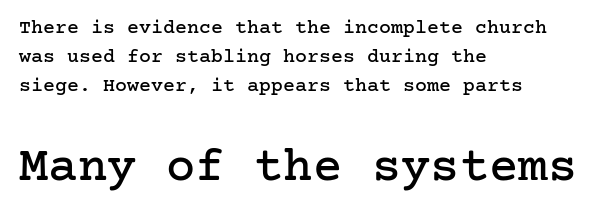
{"serif": "yes", "italic": "no", "width": "normal", "stroke_contrast": "low", "x_height": "medium", "underline": "no", "align": "left", "line_spacing": "normal", "line_spacing_ratio": 1.46, "letter_spacing": "normal", "letter_spacing_em": 0.0, "larger_block": "second", "size_ratio": 2.45, "glyph_px": 49}
